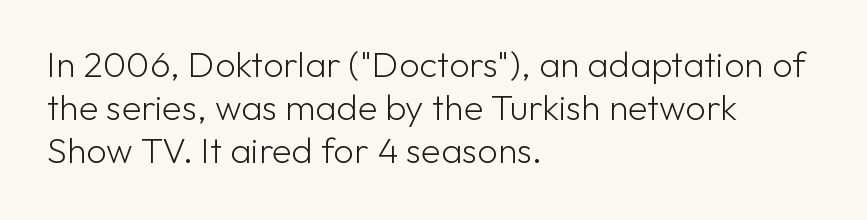
The image shows 36 px light sans-serif type, upright; set left-aligned, line spacing 1.2x, normal letter spacing, not underlined; low stroke contrast and a medium x-height.
